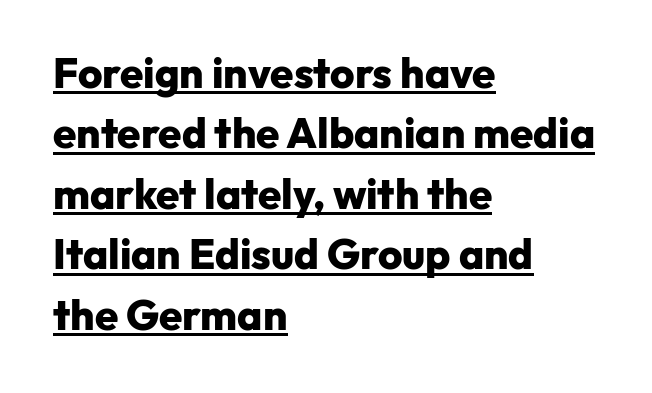
Q: Is the text bold? A: Yes.
Q: Is the text italic (slanted)? A: No, it is upright.
Q: Is the typeface a serif or a sans-serif typeface? A: Sans-serif.
Q: Is the text underlined? A: Yes.
Q: How is the paragraph aligned? A: Left-aligned.
Q: Is the spacing between letters normal or unusually wide? A: Normal.
Q: Is the spacing between lines tight, normal or loose? A: Normal.
Q: Width (condensed, normal, or wide)? A: Normal.
Q: Stroke contrast? A: Low.
Q: x-height? A: Medium.
Q: Monospaced? A: No.
